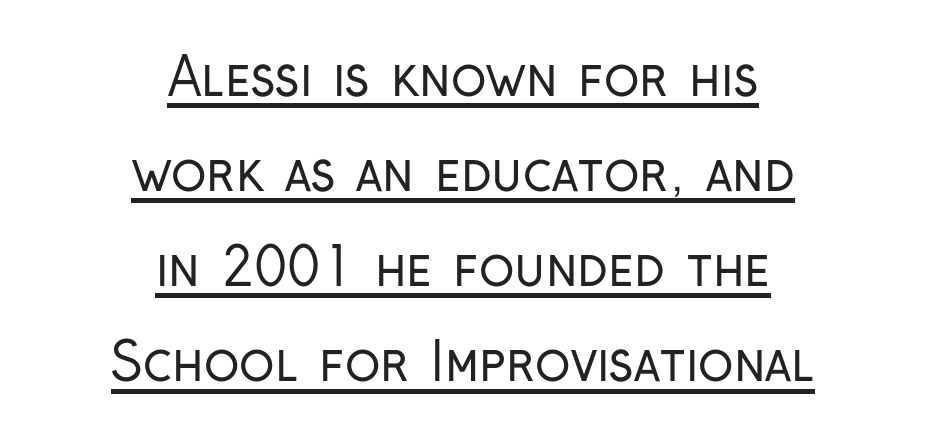
{"serif": "no", "italic": "no", "bold": "no", "weight": "regular", "width": "condensed", "stroke_contrast": "low", "x_height": "medium", "monospaced": "no", "underline": "yes", "align": "center", "line_spacing_ratio": 1.83, "letter_spacing": "normal", "letter_spacing_em": 0.0, "glyph_px": 52}
